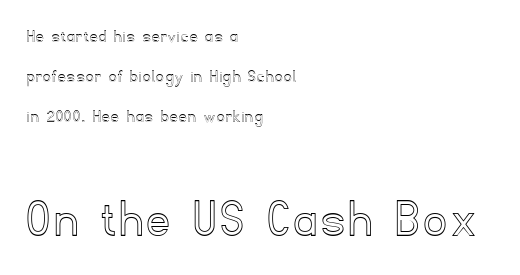
{"italic": "no", "width": "normal", "x_height": "small", "monospaced": "no", "underline": "no", "align": "left", "line_spacing": "loose", "line_spacing_ratio": 2.23, "larger_block": "second", "size_ratio": 3.0, "glyph_px": 54}
